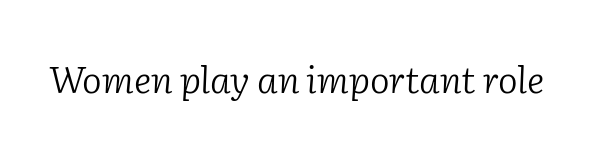
{"serif": "yes", "italic": "yes", "lean": "right", "slant_degrees": 2, "bold": "no", "weight": "light", "width": "normal", "stroke_contrast": "low", "x_height": "medium", "monospaced": "no", "underline": "no", "letter_spacing": "normal", "letter_spacing_em": 0.0, "glyph_px": 37}
